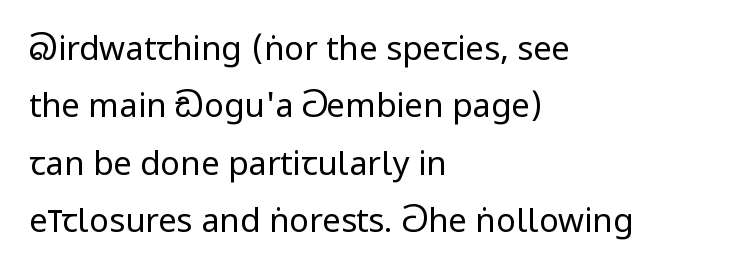
Q: Is the text bold? A: No.
Q: Is the text italic (slanted)? A: No, it is upright.
Q: Is the typeface a serif or a sans-serif typeface? A: Sans-serif.
Q: Is the text underlined? A: No.
Q: How is the paragraph aligned? A: Left-aligned.
Q: Is the spacing between letters normal or unusually wide? A: Normal.
Q: Width (condensed, normal, or wide)? A: Condensed.
Q: Stroke contrast? A: Low.
